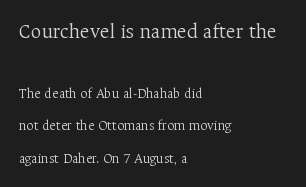
The image shows 21 px text type, upright; set left-aligned, loose line spacing (2.33x), normal letter spacing, not underlined; the first (top) block is 1.5x larger.
